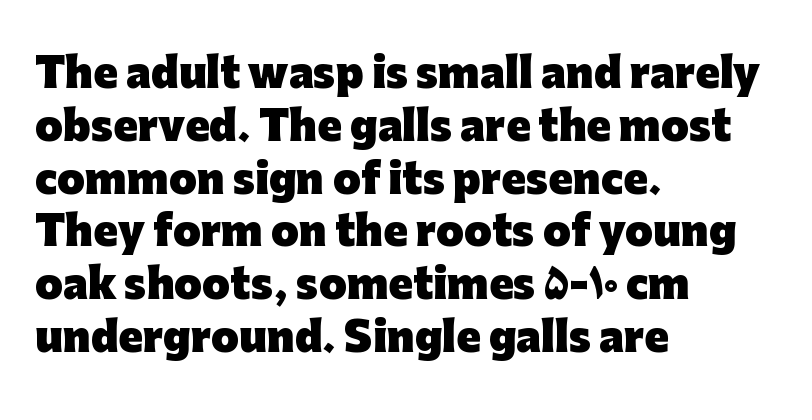
The type sits square on the baseline with zero lean. Its strokes are broad and dark, the hallmark of bold type. Varying glyph widths throughout — classic text-font behaviour. This sample keeps an unexceptional amount of space between lines.
